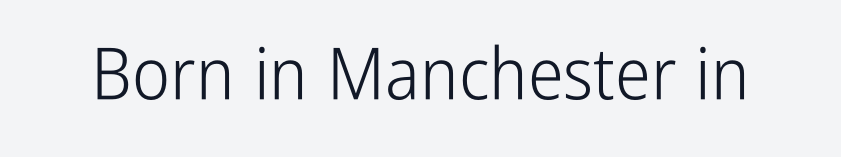
No extra tracking has been applied to these lines. Letters have the restrained weight of plain body copy at most. A roman cut, with each character standing at attention. Think of a printed novel: that variable character pitch is what you see here.
